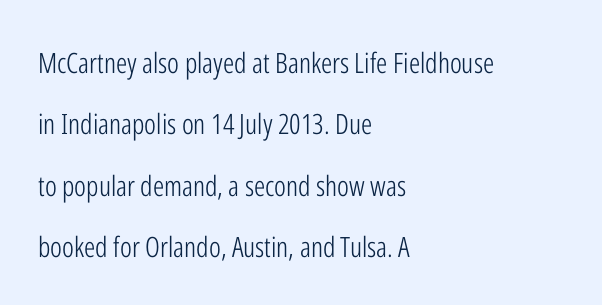
{"serif": "no", "italic": "no", "bold": "no", "weight": "light", "width": "condensed", "stroke_contrast": "low", "x_height": "medium", "monospaced": "no", "underline": "no", "align": "left", "line_spacing": "loose", "line_spacing_ratio": 2.19, "letter_spacing": "normal", "letter_spacing_em": 0.0, "glyph_px": 28}
